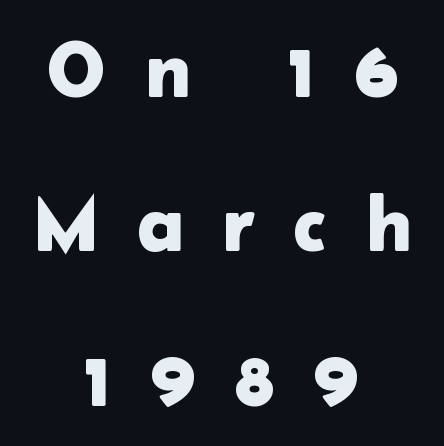
Q: Is the text italic (slanted)? A: No, it is upright.
Q: Is the typeface a serif or a sans-serif typeface? A: Sans-serif.
Q: Is the text underlined? A: No.
Q: How is the paragraph aligned? A: Centered.
Q: Is the spacing between letters normal or unusually wide? A: Unusually wide.
Q: Is the spacing between lines tight, normal or loose? A: Loose.
Q: Width (condensed, normal, or wide)? A: Normal.
Q: Stroke contrast? A: Low.
Q: x-height? A: Medium.
Q: Monospaced? A: No.
